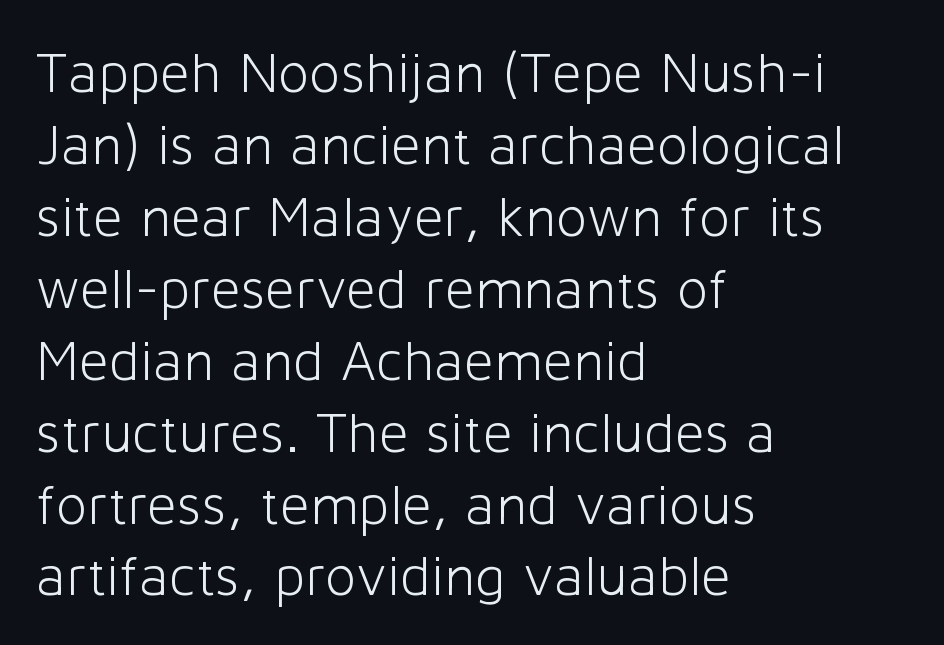
The letters advance in unequal steps, a hallmark of proportional type. The type sits square on the baseline with zero lean. Counters stay open thanks to moderate or lighter strokes. Casual observation: everything's shoved over to the left.
